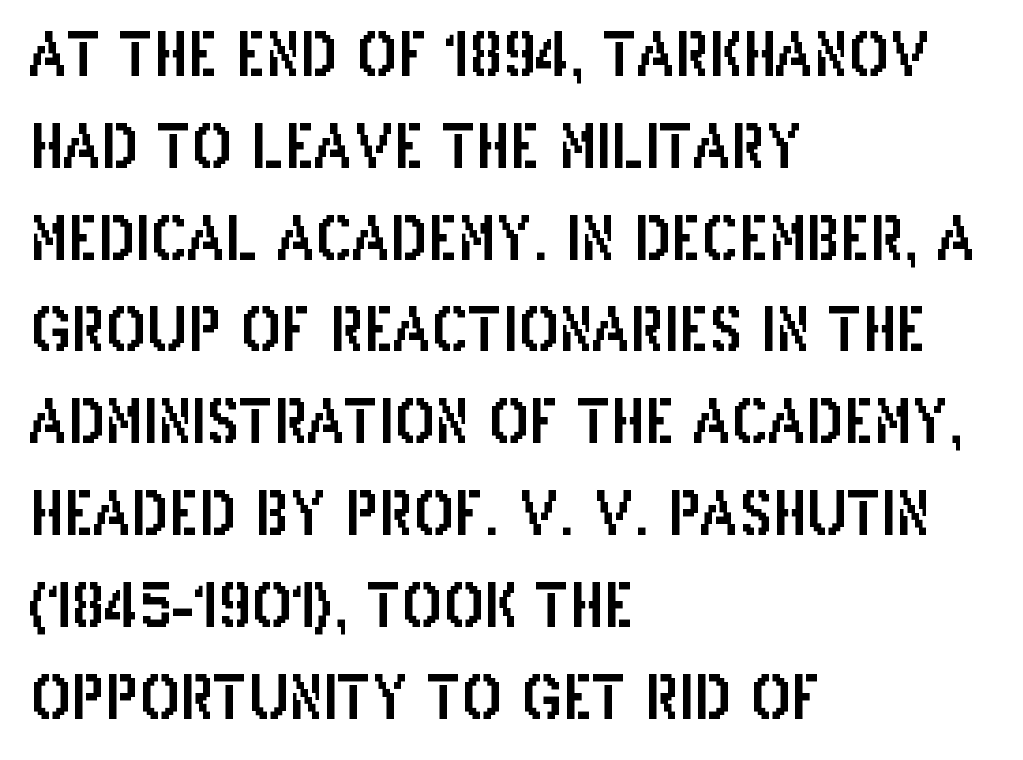
The glyphs in this specimen are sans serif. One glance says typical: line gaps are just what's usual. Has an underline been added? It has not. Here the designer chose a conventional face with non-uniform glyph widths. The lettering holds an erect, upright posture throughout.
